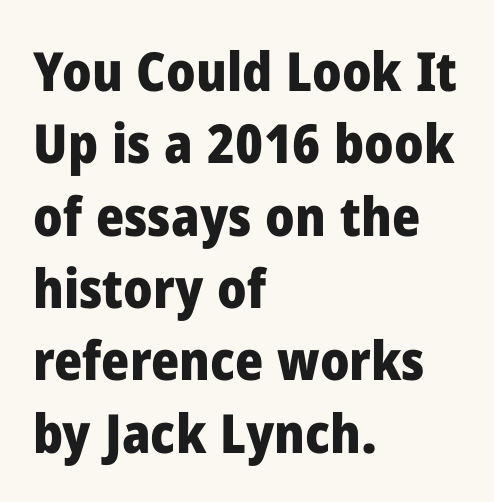
{"serif": "no", "italic": "no", "bold": "yes", "weight": "heavy", "width": "normal", "stroke_contrast": "low", "x_height": "medium", "monospaced": "no", "underline": "no", "align": "left", "line_spacing": "normal", "line_spacing_ratio": 1.34, "letter_spacing": "normal", "letter_spacing_em": 0.0, "glyph_px": 54}
